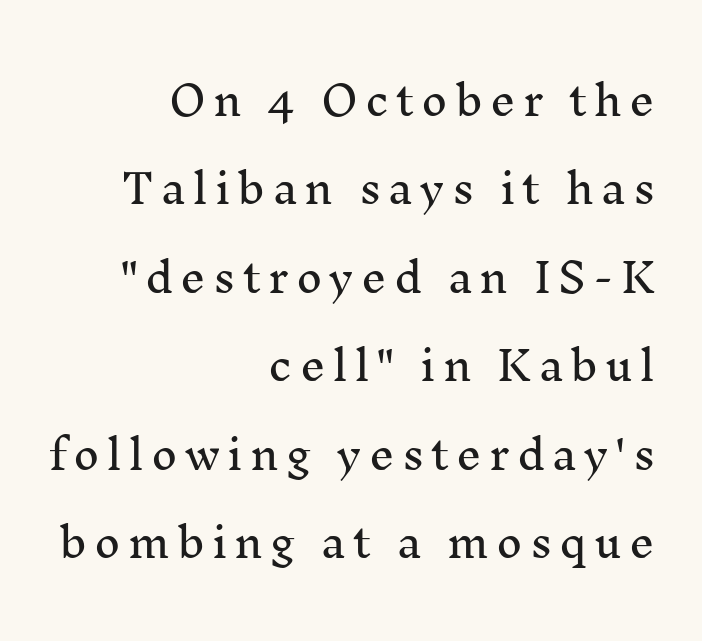
Q: Is the text italic (slanted)? A: No, it is upright.
Q: Is the typeface a serif or a sans-serif typeface? A: Serif.
Q: Is the text underlined? A: No.
Q: How is the paragraph aligned? A: Right-aligned.
Q: Is the spacing between lines tight, normal or loose? A: Loose.
Q: Width (condensed, normal, or wide)? A: Normal.
Q: Stroke contrast? A: Medium.
Q: x-height? A: Medium.
Q: Monospaced? A: No.
